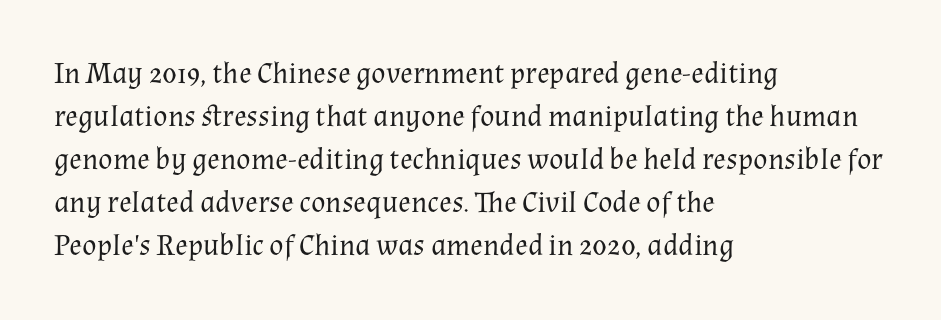
The image shows 30 px regular-weight serif type, upright; set left-aligned, normal line spacing (1.43x), normal letter spacing, not underlined; medium stroke contrast and a medium x-height.
